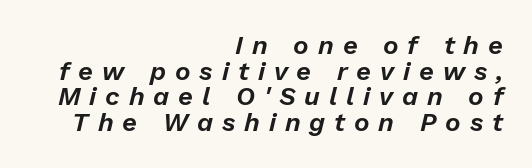
The image shows 26 px text type, italic (leaning right); set right-aligned, tight line spacing (0.99x), unusually wide letter spacing (+0.34 em), not underlined.
